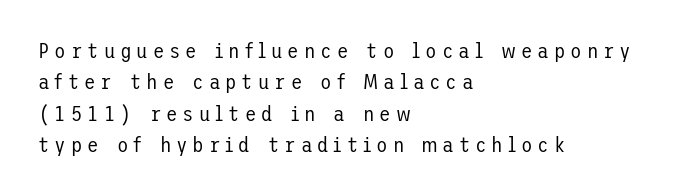
The image shows 21 px text type, upright; set left-aligned, normal line spacing (1.5x), unusually wide letter spacing (+0.23 em), not underlined.
